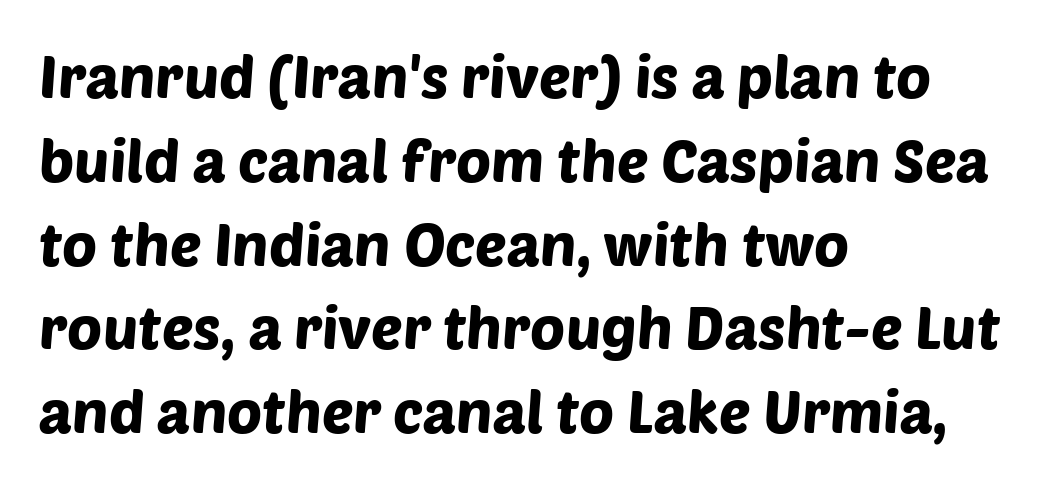
{"serif": "no", "width": "normal", "stroke_contrast": "low", "x_height": "large", "monospaced": "no", "underline": "no", "align": "left", "line_spacing": "normal", "line_spacing_ratio": 1.42, "letter_spacing": "normal", "letter_spacing_em": 0.0, "glyph_px": 59}
